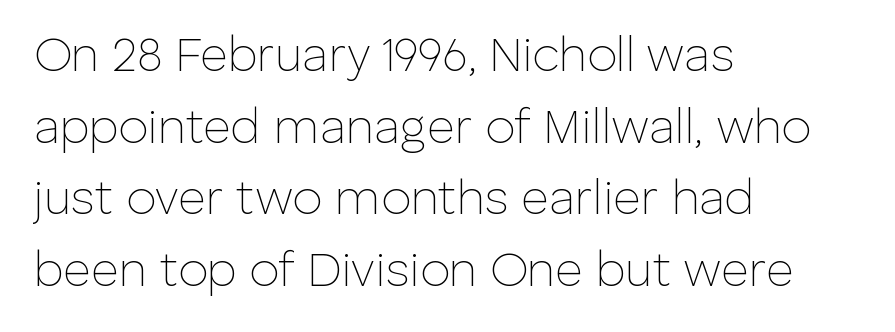
Q: Is the text bold? A: No.
Q: Is the text italic (slanted)? A: No, it is upright.
Q: Is the typeface a serif or a sans-serif typeface? A: Sans-serif.
Q: Is the text underlined? A: No.
Q: How is the paragraph aligned? A: Left-aligned.
Q: Is the spacing between letters normal or unusually wide? A: Normal.
Q: Is the spacing between lines tight, normal or loose? A: Normal.
Q: Width (condensed, normal, or wide)? A: Normal.
Q: Stroke contrast? A: Low.
Q: x-height? A: Medium.
Q: Monospaced? A: No.
